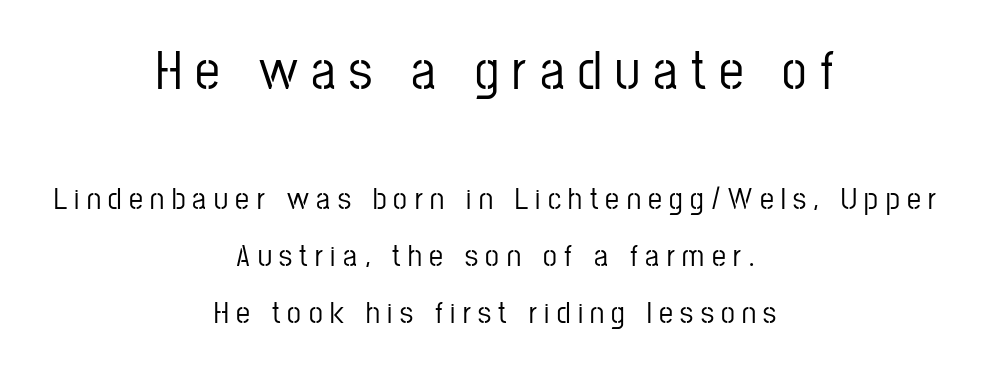
Each letter keeps its own natural width here, so spacing adapts to shape. A typesetter would mark this as roman, not italic. Beneath every word, the page is bare. Caption: multi-line text, centered on the measure. Nothing sits at the stroke ends, so this counts as sans-serif.
